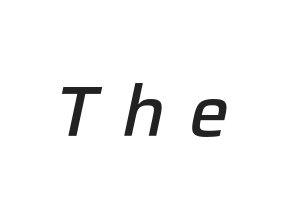
{"italic": "yes", "lean": "right", "slant_degrees": 12, "bold": "semi", "weight": "semibold", "width": "normal", "stroke_contrast": "low", "x_height": "medium", "monospaced": "no", "underline": "no", "letter_spacing": "wide", "letter_spacing_em": 0.34, "glyph_px": 71}
